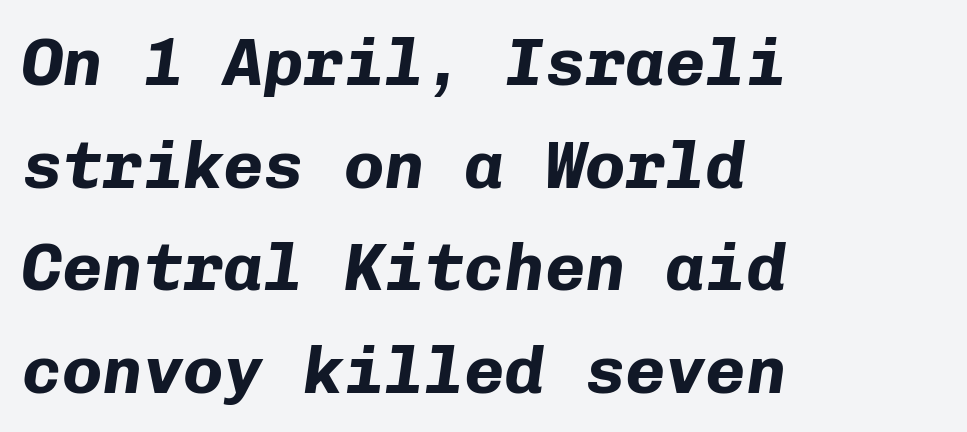
The rendering uses a moderate line-height, typical for paragraphs. The typesetter chose a ragged-right arrangement here. Letters rest on an invisible, unmarked baseline. Plenty of ink on the page — the face is bold. Every character sits at an angle, as italics do. Monospaced: the letters line up in strict vertical columns.
